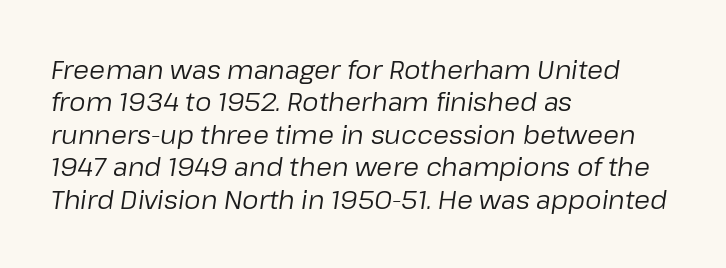
{"italic": "yes", "lean": "right", "slant_degrees": 8, "bold": "no", "underline": "no", "align": "left", "line_spacing": "normal", "line_spacing_ratio": 1.25, "letter_spacing": "normal", "letter_spacing_em": 0.0, "glyph_px": 26}
